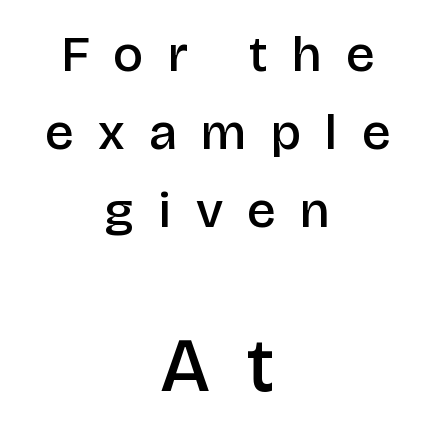
Is the block centered? Yes — each line is placed symmetrically about the middle. The zone under the glyphs is completely vacant. Ascenders rise straight up at ninety degrees. Looks like regular typesetting: each glyph gets only the width it needs. Compare the two chunks: the lower has the greater cap height.
